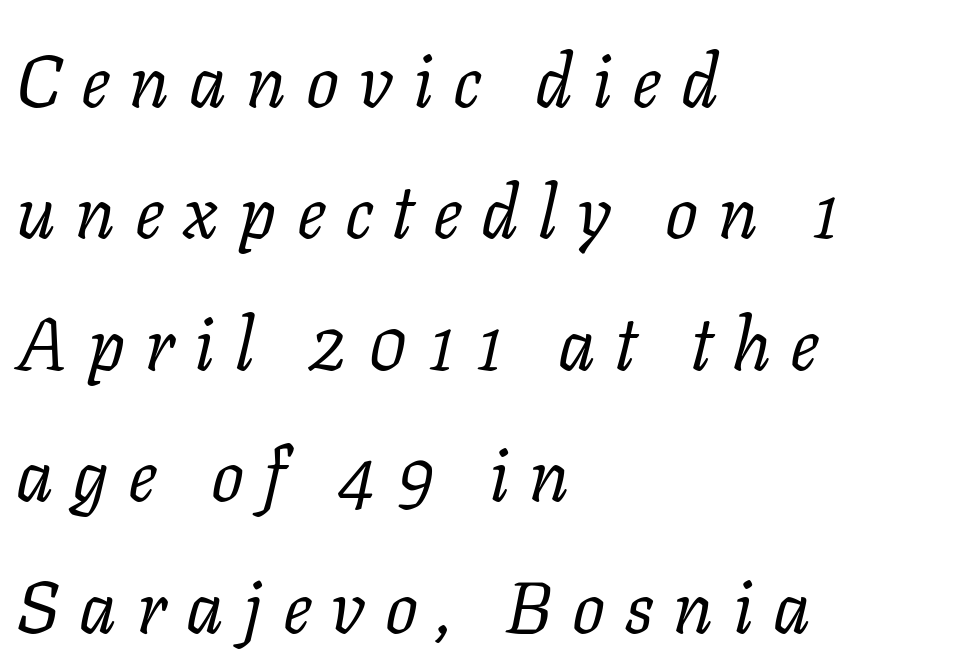
{"serif": "yes", "italic": "yes", "lean": "right", "slant_degrees": 11, "bold": "no", "weight": "regular", "width": "normal", "stroke_contrast": "low", "x_height": "medium", "monospaced": "no", "underline": "no", "align": "left", "line_spacing_ratio": 1.8, "letter_spacing": "wide", "letter_spacing_em": 0.27, "glyph_px": 73}
